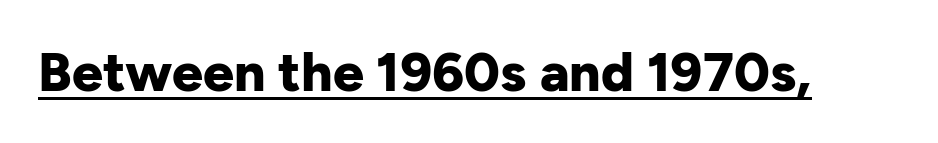
The typesetting leans heavy: a genuine bold. There is no visible air inserted between adjacent glyphs. A baseline rule has been typeset under these characters. Stroke terminals: plain, sans-serif.
